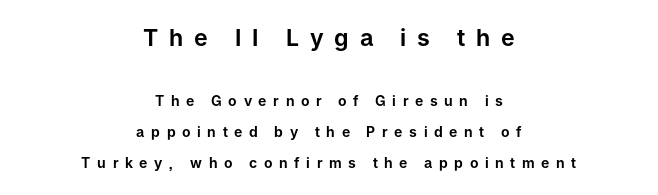
These lines were composed using upright roman letters. Underline: absent. Is the block centered? Yes — each line is placed symmetrically about the middle. Reading top to bottom, the characters get smaller at the block break.
